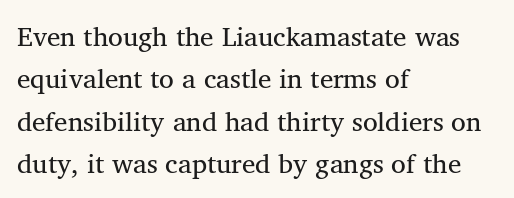
The image shows 27 px text type; set left-aligned, normal line spacing (1.57x), normal letter spacing, not underlined.
